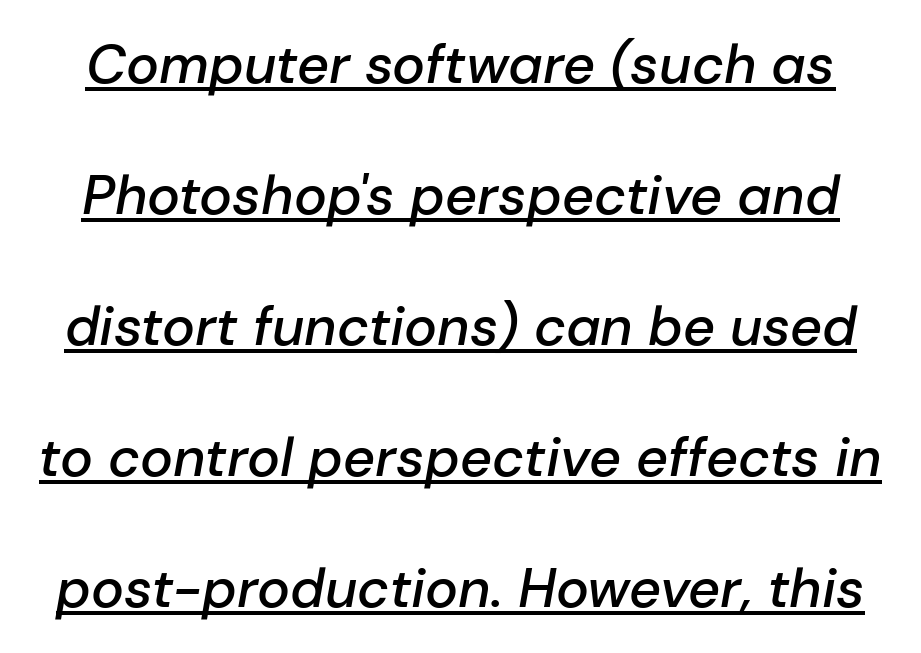
A great deal of white space separates one row of letters from the next. Is the letter spacing exaggerated? No — it looks like the ordinary default. The rendering uses natural spacing where letterforms have individual widths. Notice the strokes are somewhat thickened but not fully heavy: this is a semibold. The axis of the letterforms is tilted away from vertical. The specimen includes a rule beneath the text block's lines.
